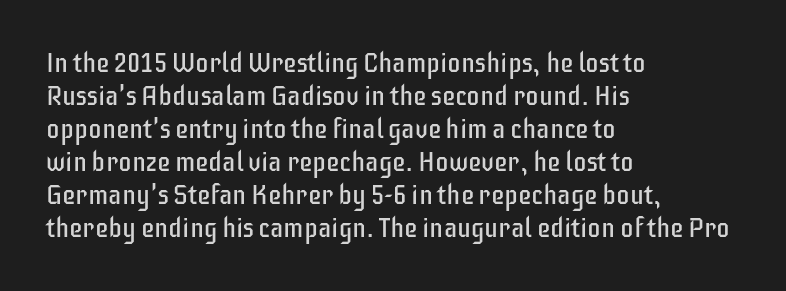
The image shows 27 px text type, upright; set left-aligned, line spacing 1.22x, normal letter spacing, not underlined.
